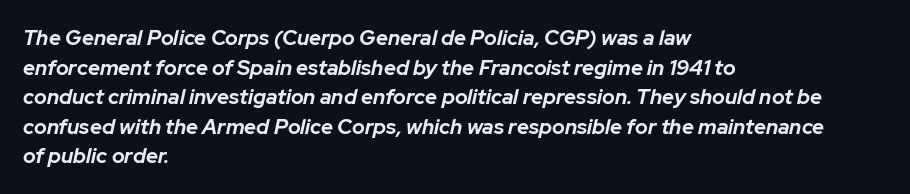
The image shows 21 px bold type, italic (leaning right); set left-aligned, normal line spacing (1.41x), normal letter spacing, not underlined.
